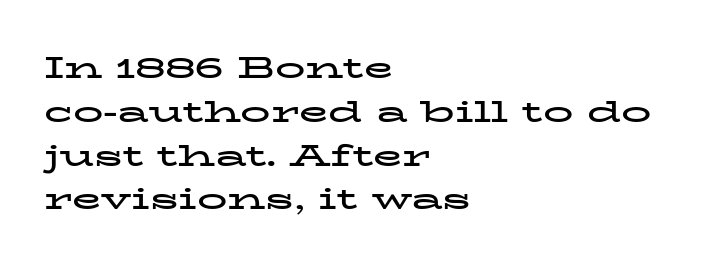
The axis of the letterforms is exactly vertical. The type is set solid horizontally, with unmodified tracking. All the whitespace from short lines collects on the right. Serif or sans? Serif — the stroke terminals have little feet. Compared with typical paragraphs, the rows here are spaced about the same. Heavy-handed strokes throughout: this text is bold.
